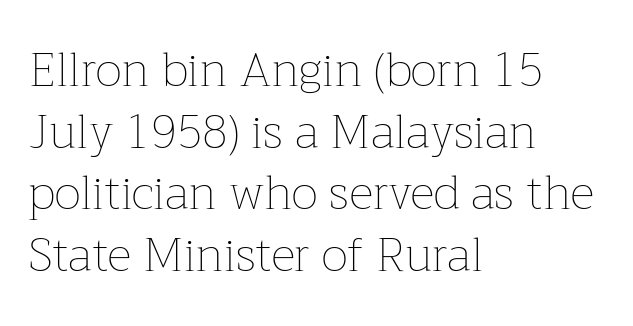
Weight class: somewhere from thin through regular. Which margin do the lines hug? The left one — the right edge is uneven. Caption: standard tracking, unaltered. The face used here is proportionally spaced, like ordinary book or web type. Upright lettering throughout. Check under the words: just untouched page.
